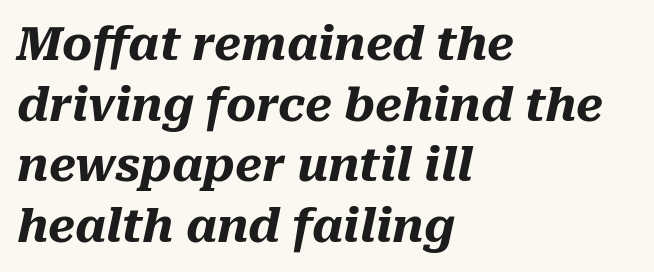
Q: Is the text bold? A: Yes.
Q: Is the text italic (slanted)? A: Yes, it leans right by about 10 degrees.
Q: Is the text underlined? A: No.
Q: How is the paragraph aligned? A: Left-aligned.
Q: Is the spacing between letters normal or unusually wide? A: Normal.
Q: Is the spacing between lines tight, normal or loose? A: Normal.
Q: Width (condensed, normal, or wide)? A: Normal.
Q: Stroke contrast? A: Medium.
Q: x-height? A: Medium.
Q: Monospaced? A: No.
